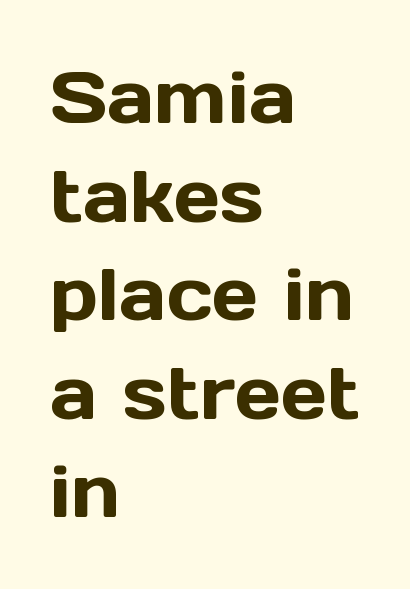
{"serif": "no", "italic": "no", "width": "normal", "x_height": "medium", "monospaced": "no", "underline": "no", "align": "left", "line_spacing": "normal", "line_spacing_ratio": 1.35, "letter_spacing": "normal", "letter_spacing_em": 0.0, "glyph_px": 73}
